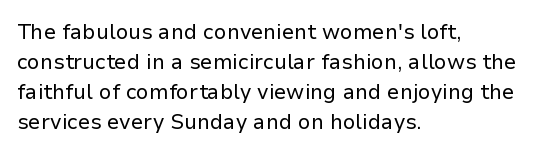
The image shows 21 px text type, upright; set left-aligned, normal line spacing (1.43x), normal letter spacing, not underlined.
